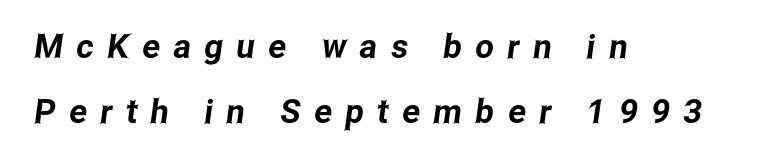
The image shows 33 px condensed sans-serif type; set left-aligned, loose line spacing (1.97x), unusually wide letter spacing (+0.41 em), not underlined; low stroke contrast and a medium x-height.
